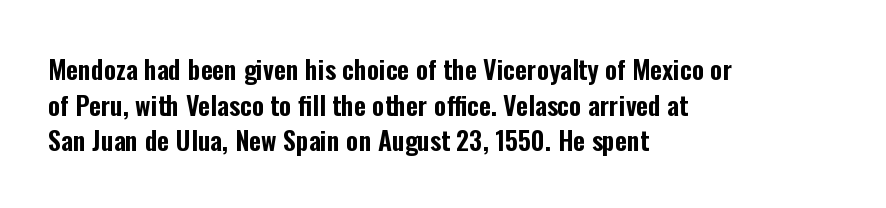
The image shows 26 px text type, upright; set left-aligned, normal line spacing (1.37x), normal letter spacing, not underlined.
